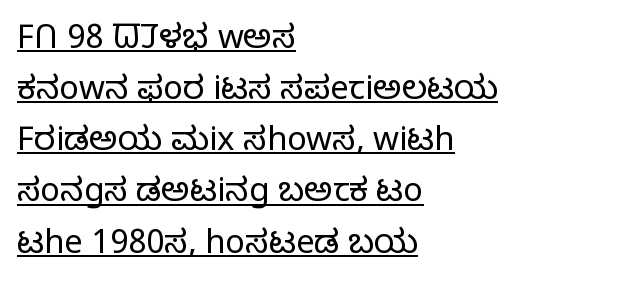
The image shows 33 px light sans-serif type, upright; set left-aligned, normal line spacing (1.55x), normal letter spacing, underlined; low stroke contrast and a medium x-height.
